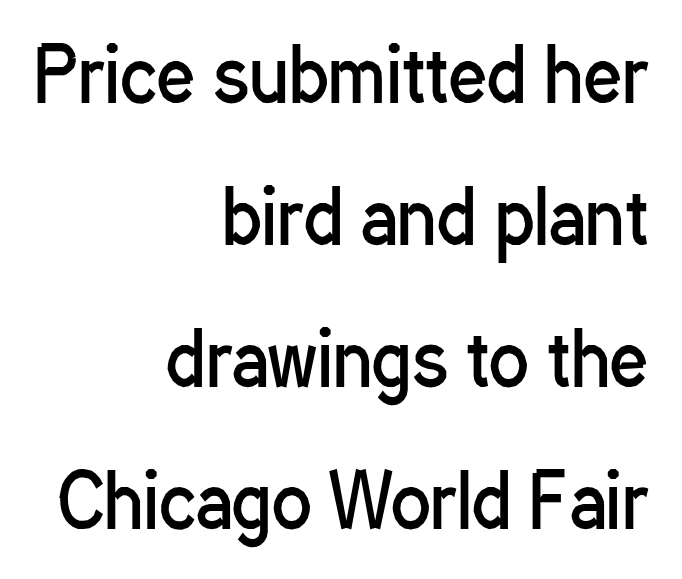
Q: Is the text bold? A: No.
Q: Is the text italic (slanted)? A: No, it is upright.
Q: Is the typeface a serif or a sans-serif typeface? A: Sans-serif.
Q: Is the text underlined? A: No.
Q: How is the paragraph aligned? A: Right-aligned.
Q: Is the spacing between letters normal or unusually wide? A: Normal.
Q: Is the spacing between lines tight, normal or loose? A: Loose.
Q: Width (condensed, normal, or wide)? A: Condensed.
Q: Stroke contrast? A: Low.
Q: x-height? A: Medium.
Q: Monospaced? A: No.
